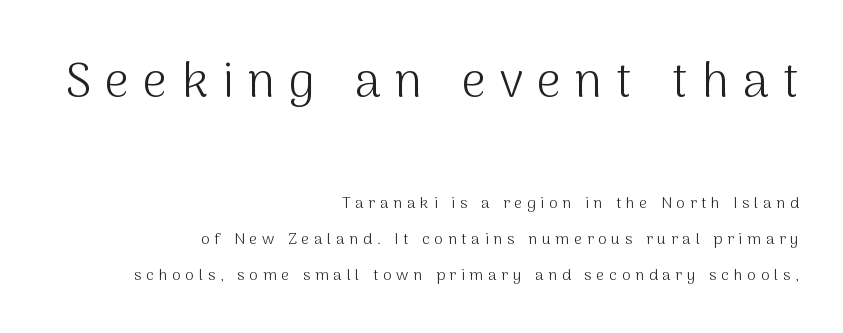
The font sits on the lighter half of the weight spectrum, regular included. The words here are not underlined. Looks like regular typesetting: each glyph gets only the width it needs. The specimen reads as upright at a glance. In terms of letterspacing, this is a distinctly airy, spread setting. Reading down the block, your eye finds every line finishing at a fixed right position.
